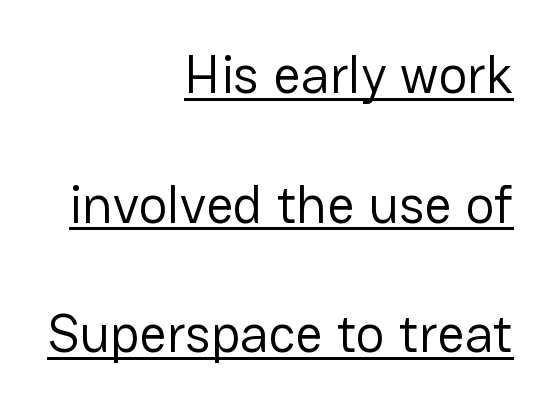
The image shows 54 px regular-weight sans-serif type, upright; set right-aligned, loose line spacing (2.4x), normal letter spacing, underlined; low stroke contrast and a medium x-height.
